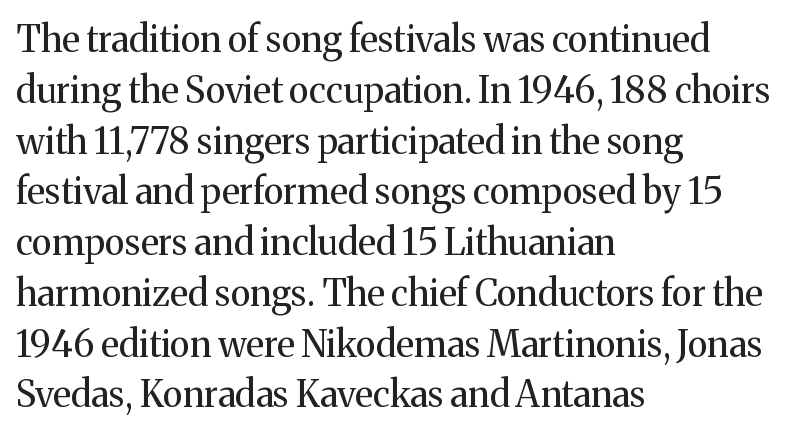
The image shows 36 px regular-weight serif type, upright; set left-aligned, normal line spacing (1.41x), normal letter spacing, not underlined; medium stroke contrast and a medium x-height.
